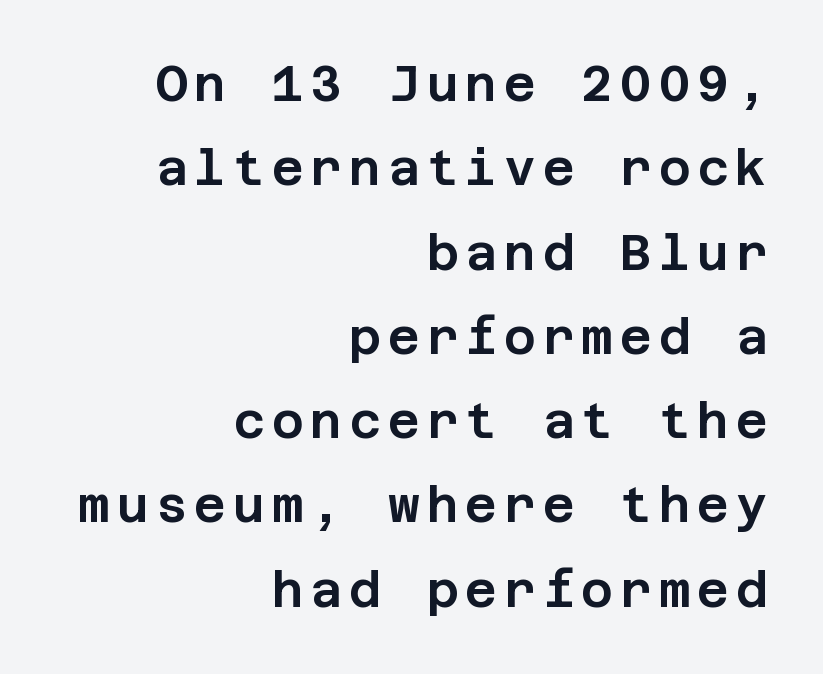
Layout note: lines flush right. A typesetter would label this face a sans. Plain, unruled lines of type. Is there any slant? The stems are plumb.
